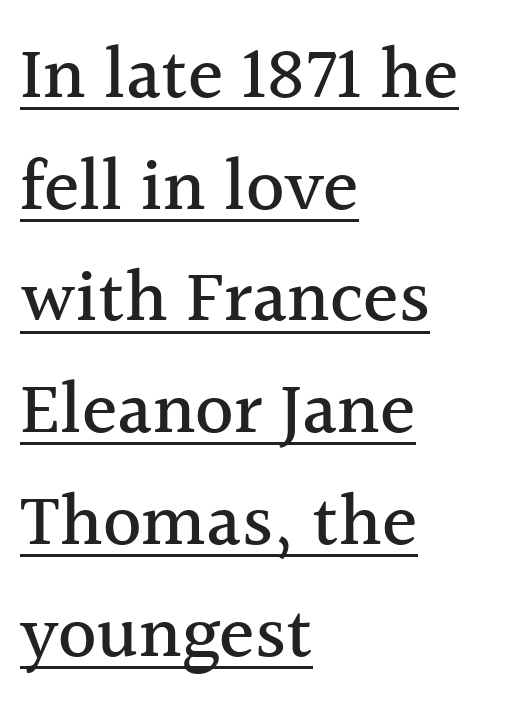
{"serif": "yes", "italic": "no", "width": "normal", "x_height": "medium", "monospaced": "no", "underline": "yes", "align": "left", "line_spacing": "normal", "line_spacing_ratio": 1.51, "letter_spacing": "normal", "letter_spacing_em": 0.0, "glyph_px": 74}
